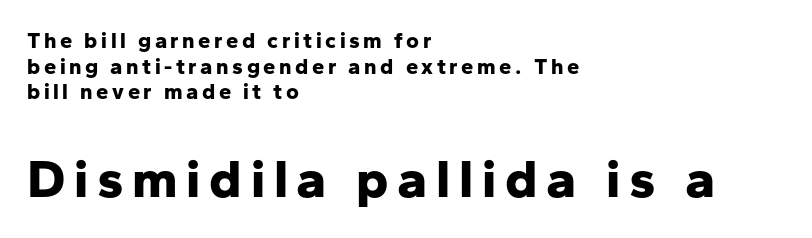
Q: Is the text bold? A: Yes.
Q: Is the text italic (slanted)? A: No, it is upright.
Q: Is the typeface a serif or a sans-serif typeface? A: Sans-serif.
Q: Is the text underlined? A: No.
Q: How is the paragraph aligned? A: Left-aligned.
Q: Which block of text is set in a larger size, the first (top) or the second (bottom)? A: The second (bottom) one.
Q: Width (condensed, normal, or wide)? A: Normal.
Q: Stroke contrast? A: Low.
Q: x-height? A: Medium.
Q: Monospaced? A: No.
